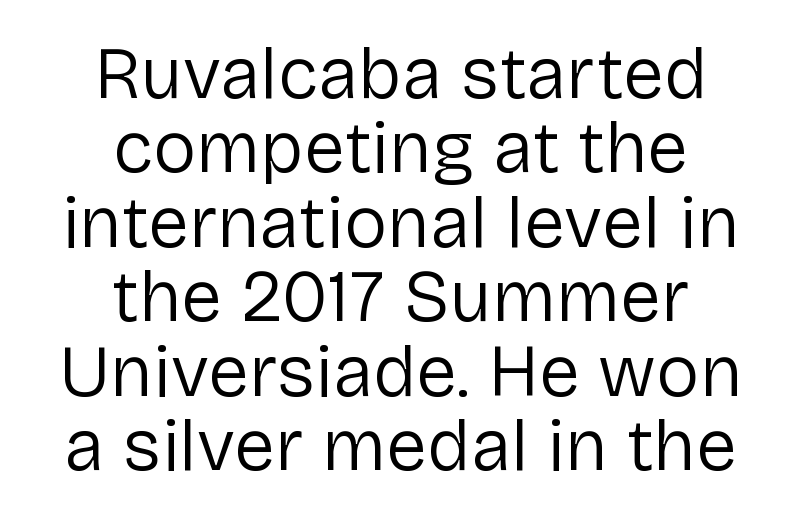
The image shows 73 px regular-weight sans-serif type, upright; set centered, tight line spacing (1.02x), normal letter spacing, not underlined; low stroke contrast and a medium x-height.
